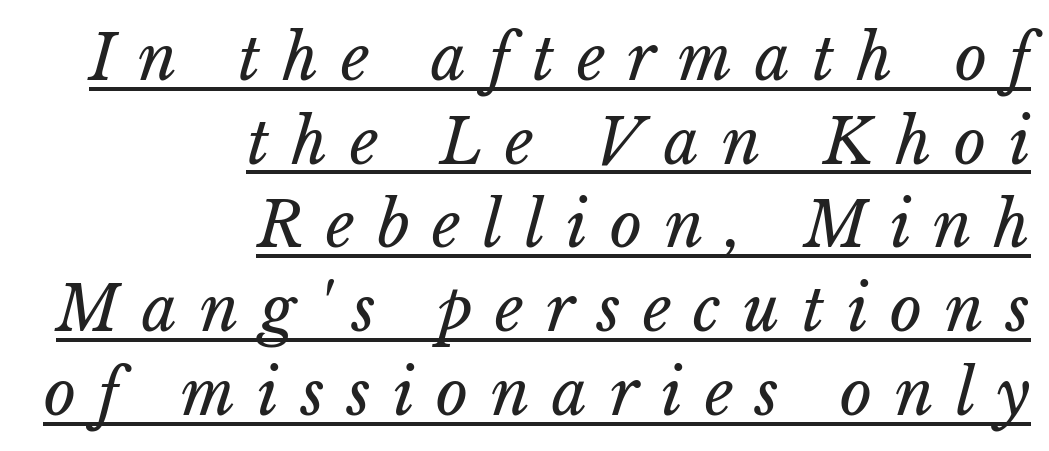
Q: Is the text bold? A: No.
Q: Is the text italic (slanted)? A: Yes, it leans right by about 15 degrees.
Q: Is the text underlined? A: Yes.
Q: How is the paragraph aligned? A: Right-aligned.
Q: Is the spacing between letters normal or unusually wide? A: Unusually wide.
Q: Is the spacing between lines tight, normal or loose? A: Normal.
Q: Width (condensed, normal, or wide)? A: Normal.
Q: Stroke contrast? A: Low.
Q: x-height? A: Medium.
Q: Monospaced? A: No.
